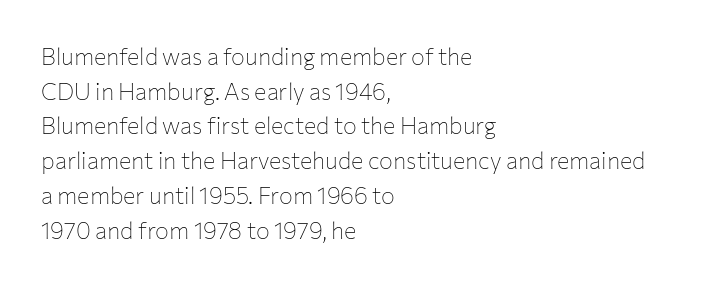
Q: Is the text bold? A: No.
Q: Is the text italic (slanted)? A: No, it is upright.
Q: Is the text underlined? A: No.
Q: How is the paragraph aligned? A: Left-aligned.
Q: Is the spacing between letters normal or unusually wide? A: Normal.
Q: Is the spacing between lines tight, normal or loose? A: Normal.
